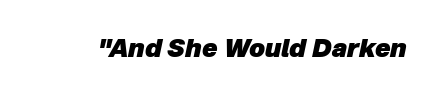
Q: Is the text bold? A: Yes.
Q: Is the text italic (slanted)? A: Yes, it leans right by about 12 degrees.
Q: Is the text underlined? A: No.
Q: Is the spacing between letters normal or unusually wide? A: Normal.
